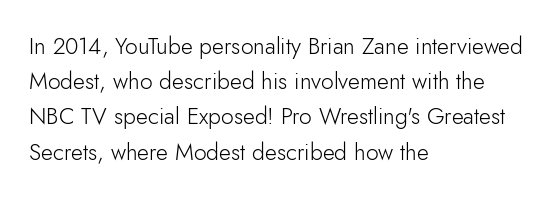
{"italic": "no", "bold": "no", "underline": "no", "align": "left", "line_spacing": "normal", "line_spacing_ratio": 1.53, "letter_spacing": "normal", "letter_spacing_em": 0.0, "glyph_px": 23}
